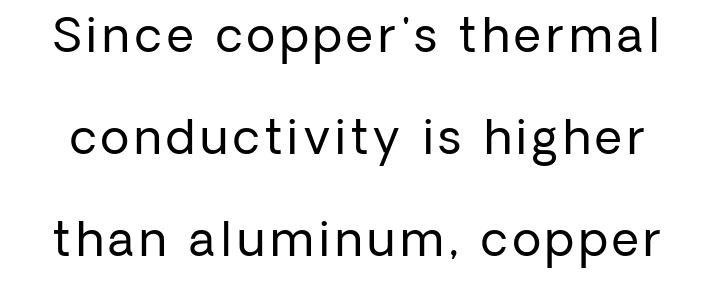
Regarding serifs, this sample does without them. The face looks like a standard text weight, possibly lighter. Ordinary non-slanted type is in use. Underline: absent. A typesetter would call this proportional, since set widths differ per character.
